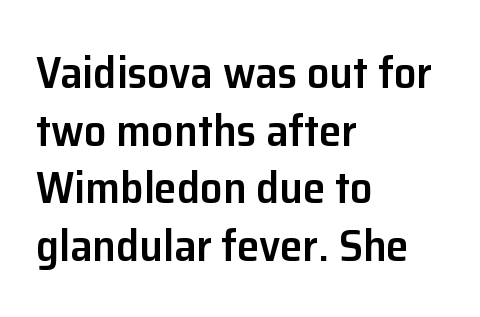
The image shows 45 px semibold sans-serif type, upright; set left-aligned, normal line spacing (1.28x), normal letter spacing, not underlined; low stroke contrast and a medium x-height.
